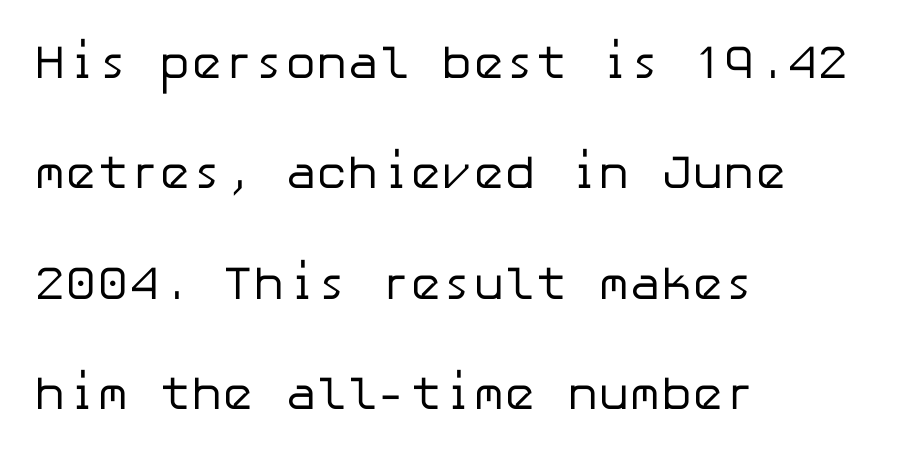
Q: Is the text bold? A: No.
Q: Is the text italic (slanted)? A: No, it is upright.
Q: Is the typeface a serif or a sans-serif typeface? A: Sans-serif.
Q: Is the text underlined? A: No.
Q: How is the paragraph aligned? A: Left-aligned.
Q: Is the spacing between letters normal or unusually wide? A: Normal.
Q: Is the spacing between lines tight, normal or loose? A: Loose.
Q: Width (condensed, normal, or wide)? A: Normal.
Q: Stroke contrast? A: Low.
Q: x-height? A: Medium.
